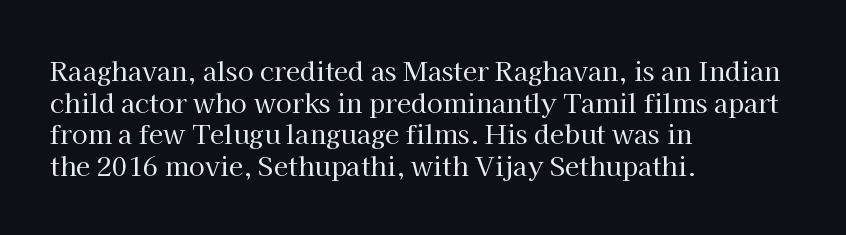
The image shows 26 px text type, upright; set left-aligned, line spacing 1.22x, normal letter spacing, not underlined.
